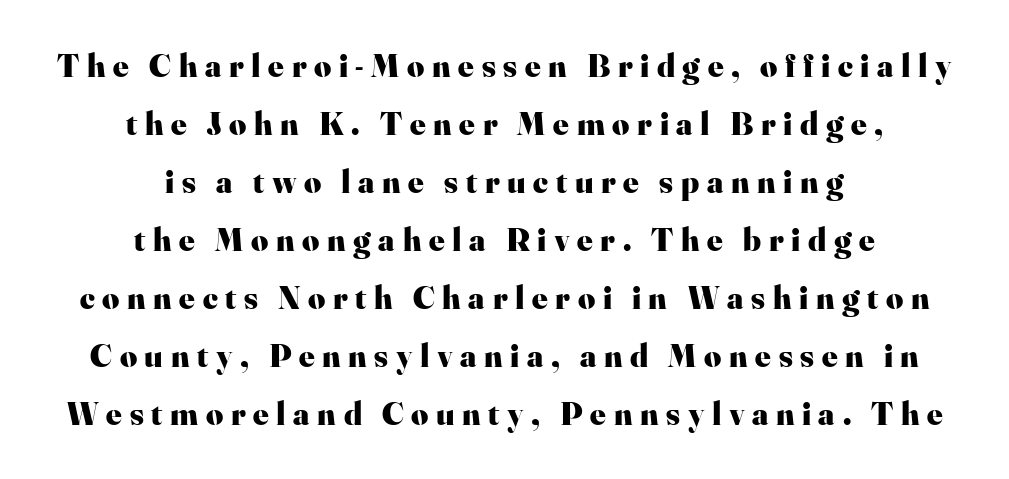
Q: Is the text bold? A: Yes.
Q: Is the text italic (slanted)? A: No, it is upright.
Q: Is the typeface a serif or a sans-serif typeface? A: Serif.
Q: Is the text underlined? A: No.
Q: How is the paragraph aligned? A: Centered.
Q: Is the spacing between letters normal or unusually wide? A: Unusually wide.
Q: Width (condensed, normal, or wide)? A: Normal.
Q: Stroke contrast? A: High.
Q: x-height? A: Small.
Q: Monospaced? A: No.
